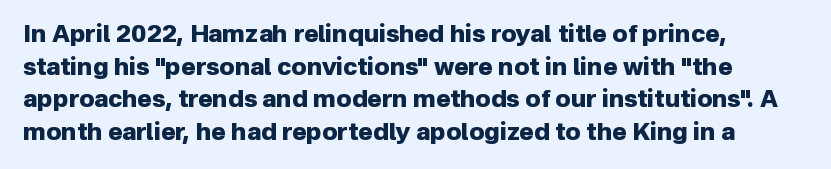
The image shows 24 px bold type, upright; set left-aligned, normal line spacing (1.36x), normal letter spacing, not underlined.
